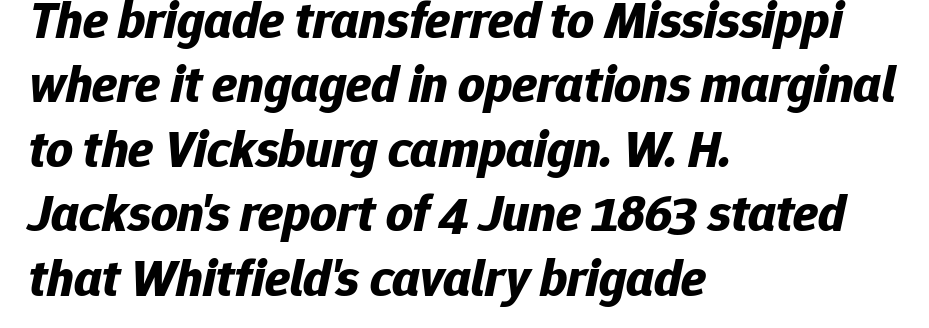
Q: Is the text bold? A: Yes.
Q: Is the text italic (slanted)? A: Yes, it leans right by about 12 degrees.
Q: Is the text underlined? A: No.
Q: How is the paragraph aligned? A: Left-aligned.
Q: Is the spacing between letters normal or unusually wide? A: Normal.
Q: Width (condensed, normal, or wide)? A: Normal.
Q: Stroke contrast? A: Low.
Q: x-height? A: Medium.
Q: Monospaced? A: No.
